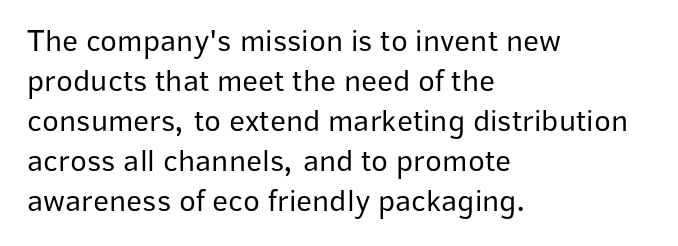
One-word summary of the alignment: left. Check the space under the baseline: it is left empty. This sample has the flowing, uneven cadence of proportional lettering. Weight: not bold — regular or lighter. Serifs: no, the terminals of the letterforms are clean. It's the straight-up-and-down kind of type.
